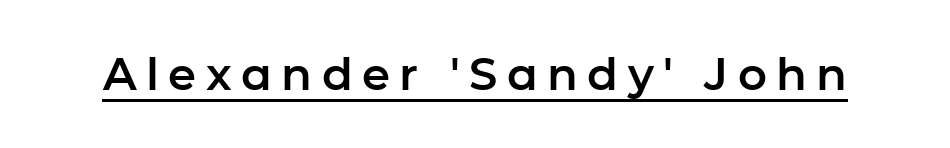
Spacing verdict: proportional, widths tailored to each character. Does extra space separate the letters? Yes, quite a lot of it. Serif or sans? Sans — the stroke terminals are bare. Ascenders rise straight up at ninety degrees. Somebody hit Ctrl+U on this one — the words are underlined.
